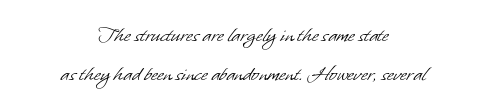
Q: Is the text bold? A: No.
Q: Is the text underlined? A: No.
Q: How is the paragraph aligned? A: Centered.
Q: Is the spacing between letters normal or unusually wide? A: Normal.
Q: Is the spacing between lines tight, normal or loose? A: Normal.
